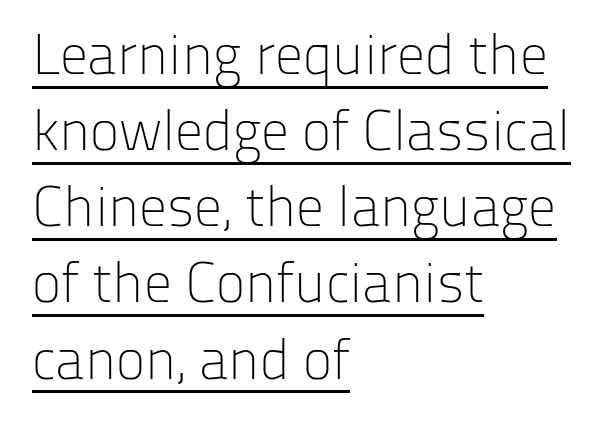
Q: Is the text bold? A: No.
Q: Is the text italic (slanted)? A: No, it is upright.
Q: Is the typeface a serif or a sans-serif typeface? A: Sans-serif.
Q: Is the text underlined? A: Yes.
Q: How is the paragraph aligned? A: Left-aligned.
Q: Is the spacing between letters normal or unusually wide? A: Normal.
Q: Is the spacing between lines tight, normal or loose? A: Normal.
Q: Width (condensed, normal, or wide)? A: Normal.
Q: Stroke contrast? A: Low.
Q: x-height? A: Medium.
Q: Monospaced? A: No.
